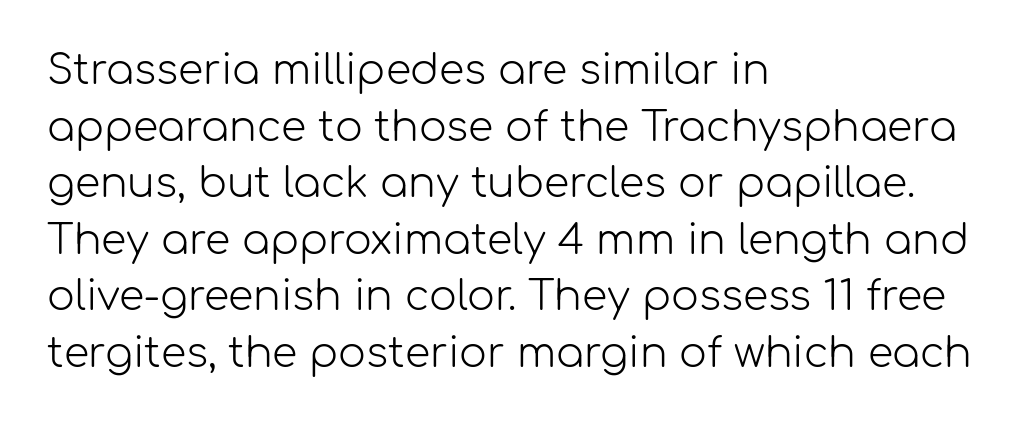
Vertically, the passage feels balanced, rows spaced as you'd expect. The axis of the letterforms is exactly vertical. A quiet, ordinary-to-light weight characterises the typeface. The ragged edge is on the right, which tells us the setting is flush left.
